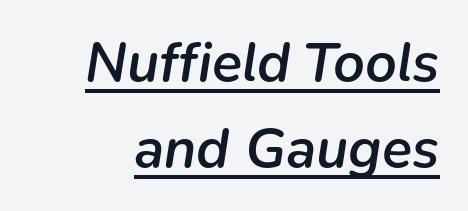
Q: Is the text bold? A: Semi-bold.
Q: Is the text italic (slanted)? A: Yes, it leans right by about 9 degrees.
Q: Is the text underlined? A: Yes.
Q: Is the spacing between letters normal or unusually wide? A: Normal.
Q: Is the spacing between lines tight, normal or loose? A: Normal.
Q: Width (condensed, normal, or wide)? A: Normal.
Q: Stroke contrast? A: Low.
Q: x-height? A: Medium.
Q: Monospaced? A: No.
